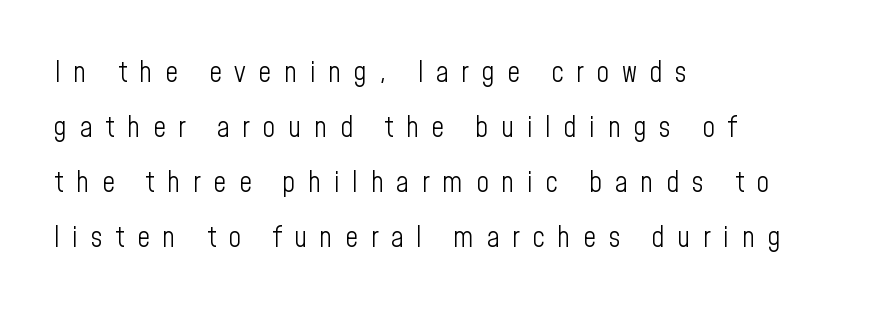
{"serif": "no", "italic": "no", "bold": "no", "weight": "light", "width": "condensed", "stroke_contrast": "low", "x_height": "medium", "monospaced": "no", "underline": "no", "align": "left", "line_spacing": "loose", "line_spacing_ratio": 1.97, "letter_spacing": "wide", "letter_spacing_em": 0.45, "glyph_px": 28}
